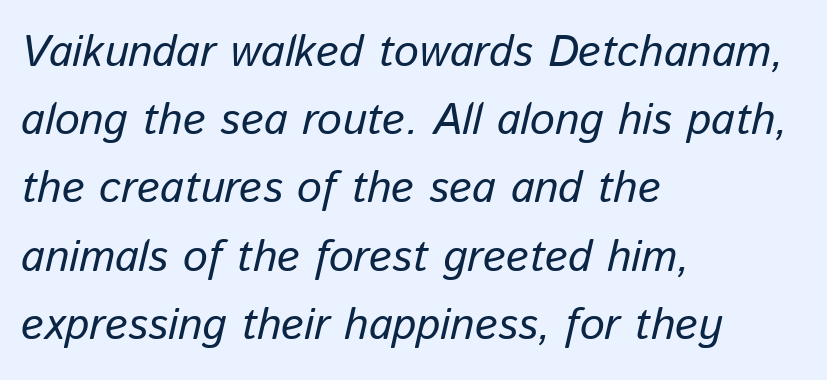
Q: Is the text italic (slanted)? A: Yes, it leans right by about 13 degrees.
Q: Is the text underlined? A: No.
Q: How is the paragraph aligned? A: Left-aligned.
Q: Is the spacing between letters normal or unusually wide? A: Normal.
Q: Is the spacing between lines tight, normal or loose? A: Normal.
Q: Width (condensed, normal, or wide)? A: Normal.
Q: Stroke contrast? A: Low.
Q: x-height? A: Medium.
Q: Monospaced? A: No.
